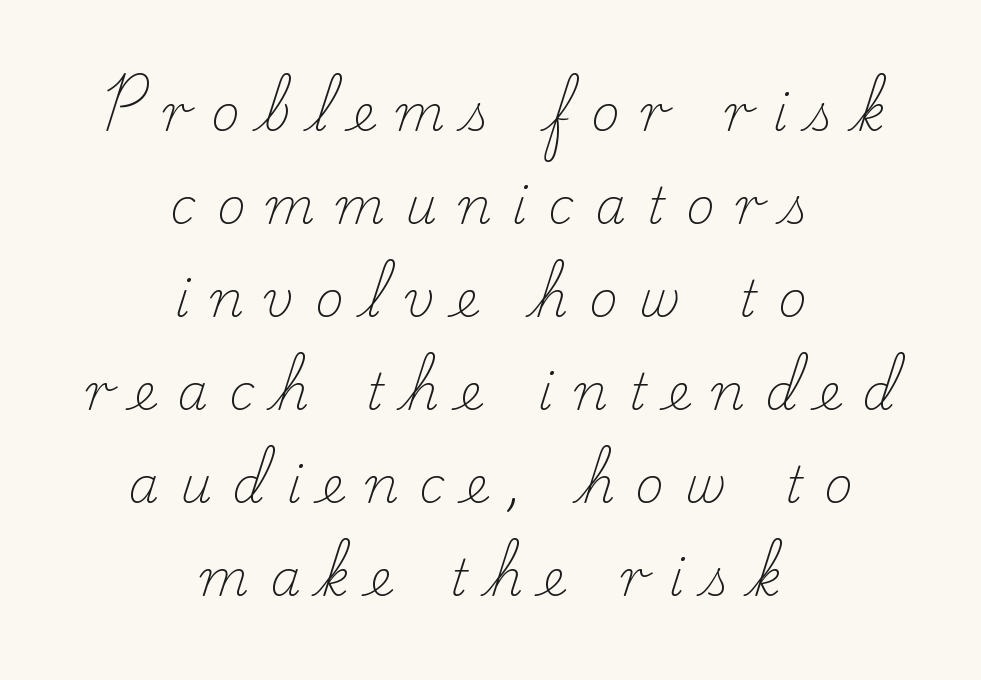
The image shows 49 px light serif type; set centered, loose line spacing (1.9x), unusually wide letter spacing (+0.43 em), not underlined; low stroke contrast and a small x-height.
